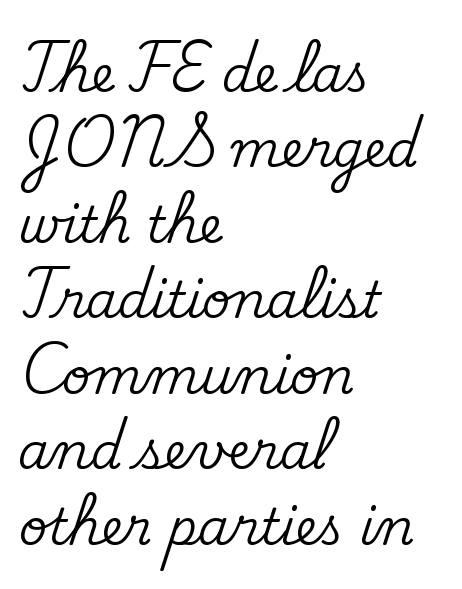
{"width": "normal", "stroke_contrast": "medium", "x_height": "small", "monospaced": "no", "underline": "no", "align": "left", "line_spacing": "normal", "line_spacing_ratio": 1.51, "letter_spacing": "normal", "letter_spacing_em": 0.0, "glyph_px": 50}
